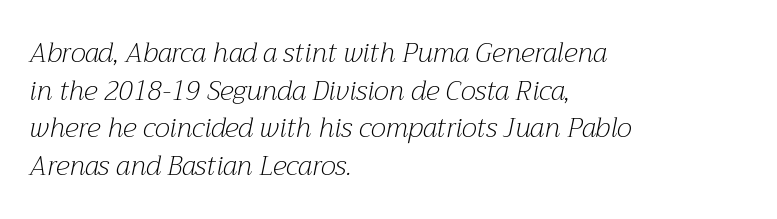
{"italic": "yes", "lean": "right", "slant_degrees": 12, "bold": "no", "underline": "no", "align": "left", "line_spacing": "normal", "line_spacing_ratio": 1.39, "letter_spacing": "normal", "letter_spacing_em": 0.0, "glyph_px": 27}
